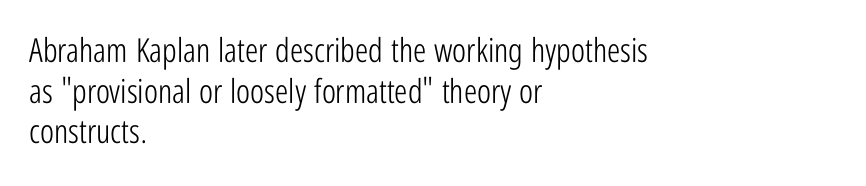
{"serif": "no", "italic": "no", "bold": "no", "weight": "light", "width": "condensed", "stroke_contrast": "low", "x_height": "medium", "monospaced": "no", "underline": "no", "align": "left", "line_spacing_ratio": 1.23, "letter_spacing": "normal", "letter_spacing_em": 0.0, "glyph_px": 33}
